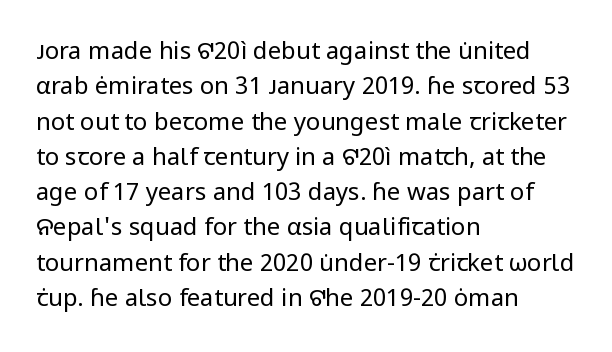
Tracking value appears to be zero — textbook default spacing. Posture: straight, roman, zero tilt. Leftover space on each line is placed entirely after the last word. This is not heavy type; no bold has been used.
